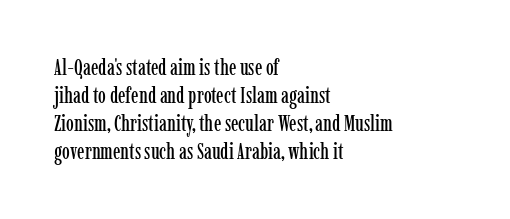
Q: Is the text italic (slanted)? A: No, it is upright.
Q: Is the text underlined? A: No.
Q: How is the paragraph aligned? A: Left-aligned.
Q: Is the spacing between letters normal or unusually wide? A: Normal.
Q: Is the spacing between lines tight, normal or loose? A: Normal.
